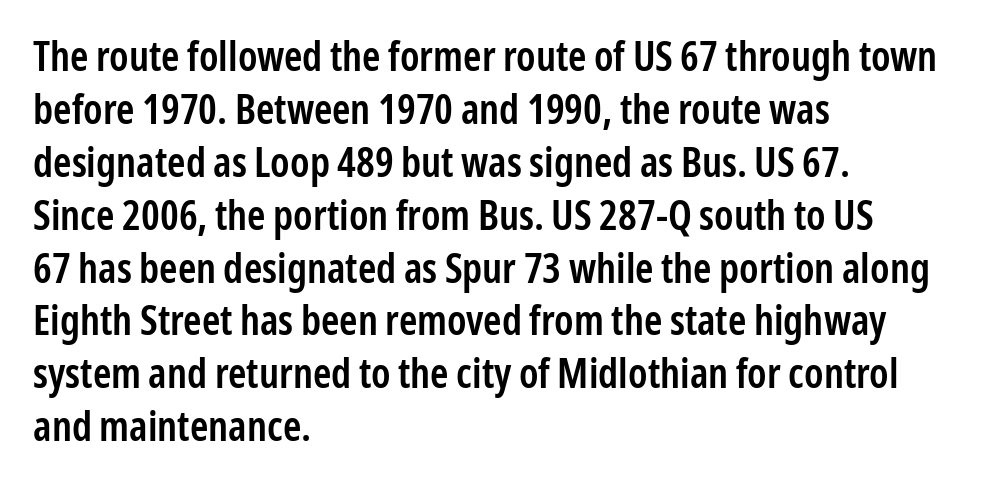
Letter spacing: default. Designer's note — italics off, roman on. The type family on display is of the sans-serif kind. Does the copy run flush right? No — it runs flush left.
